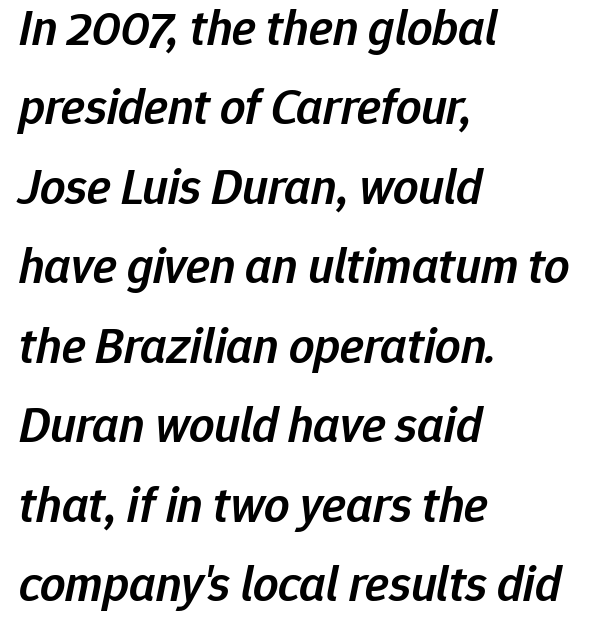
Q: Is the text bold? A: Semi-bold.
Q: Is the text italic (slanted)? A: Yes, it leans right by about 12 degrees.
Q: Is the text underlined? A: No.
Q: How is the paragraph aligned? A: Left-aligned.
Q: Is the spacing between letters normal or unusually wide? A: Normal.
Q: Is the spacing between lines tight, normal or loose? A: Normal.
Q: Width (condensed, normal, or wide)? A: Normal.
Q: Stroke contrast? A: Low.
Q: x-height? A: Medium.
Q: Monospaced? A: No.
